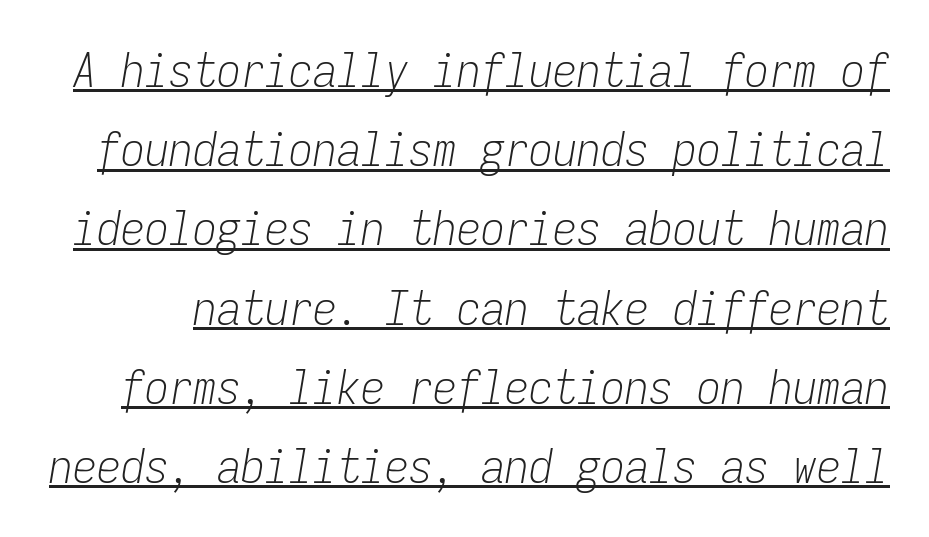
The image shows 48 px light, condensed type, italic (leaning right), monospaced; set normal line spacing (1.65x), normal letter spacing, underlined; low stroke contrast and a medium x-height.
